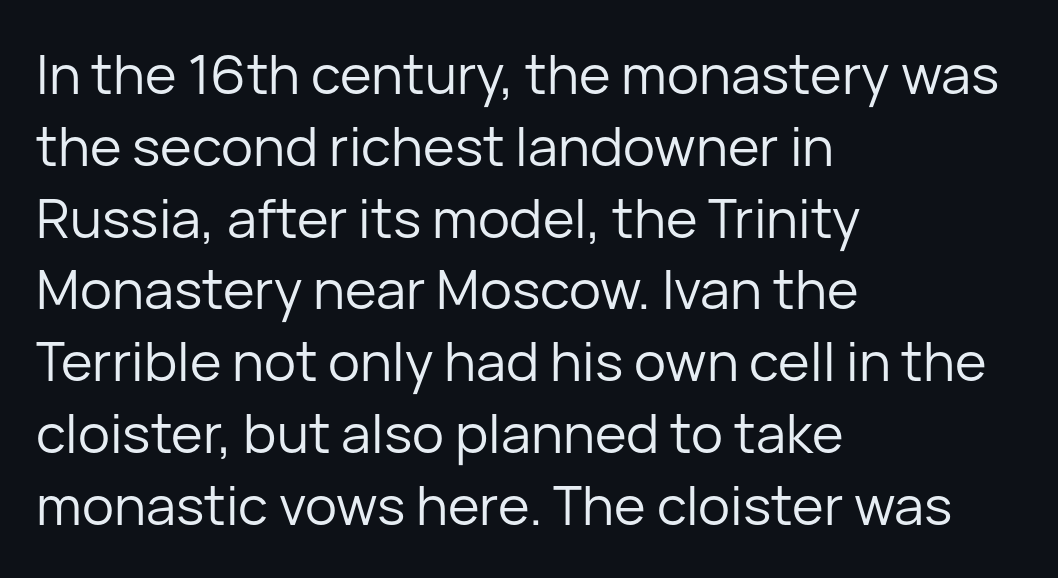
Does the lettering tilt? It doesn't — this is upright. The setting favours the left margin, as ordinary paragraphs usually do. Notice how descenders clear the ascenders below comfortably — that's standard leading. Only glyphs here, with clear space below each row.
